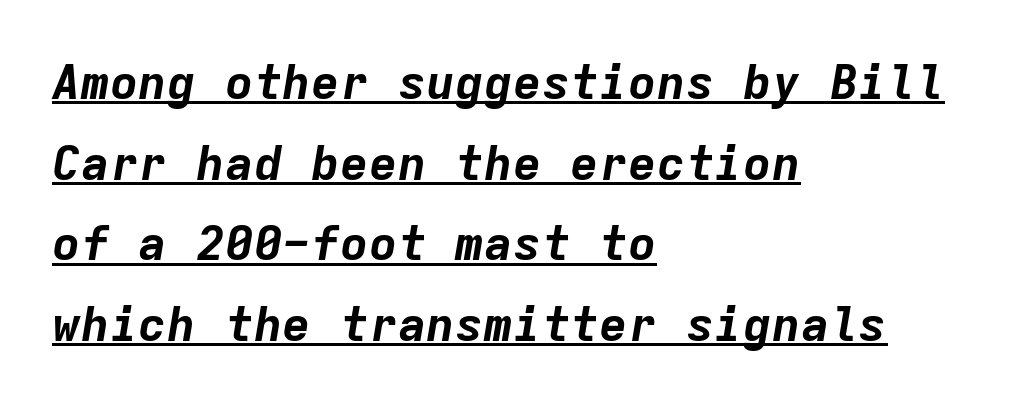
Q: Is the text bold? A: Yes.
Q: Is the text italic (slanted)? A: Yes, it leans right by about 9 degrees.
Q: Is the text underlined? A: Yes.
Q: How is the paragraph aligned? A: Left-aligned.
Q: Is the spacing between letters normal or unusually wide? A: Normal.
Q: Is the spacing between lines tight, normal or loose? A: Normal.
Q: Width (condensed, normal, or wide)? A: Normal.
Q: Stroke contrast? A: Low.
Q: x-height? A: Medium.
Q: Monospaced? A: Yes.
